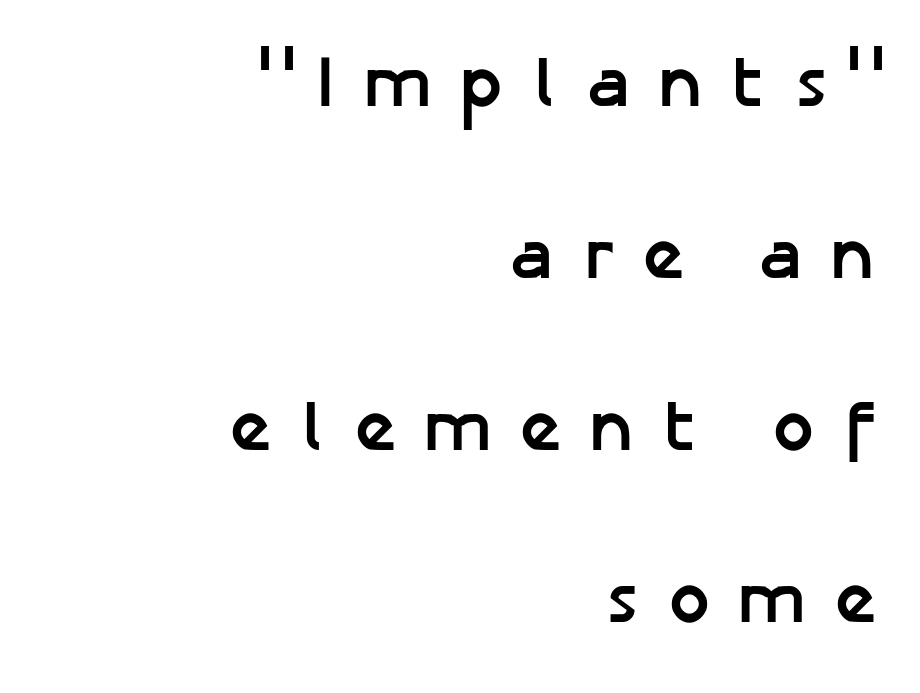
Q: Is the text bold? A: Yes.
Q: Is the text italic (slanted)? A: No, it is upright.
Q: Is the typeface a serif or a sans-serif typeface? A: Sans-serif.
Q: Is the text underlined? A: No.
Q: How is the paragraph aligned? A: Right-aligned.
Q: Is the spacing between letters normal or unusually wide? A: Unusually wide.
Q: Is the spacing between lines tight, normal or loose? A: Loose.
Q: Width (condensed, normal, or wide)? A: Normal.
Q: Stroke contrast? A: Low.
Q: x-height? A: Medium.
Q: Monospaced? A: No.
